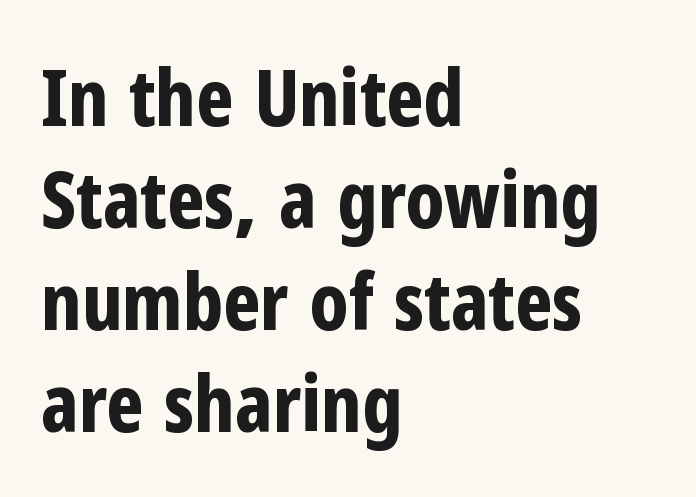
Q: Is the text bold? A: Yes.
Q: Is the text italic (slanted)? A: No, it is upright.
Q: Is the typeface a serif or a sans-serif typeface? A: Sans-serif.
Q: Is the text underlined? A: No.
Q: How is the paragraph aligned? A: Left-aligned.
Q: Is the spacing between letters normal or unusually wide? A: Normal.
Q: Is the spacing between lines tight, normal or loose? A: Normal.
Q: Width (condensed, normal, or wide)? A: Condensed.
Q: Stroke contrast? A: Low.
Q: x-height? A: Medium.
Q: Monospaced? A: No.
